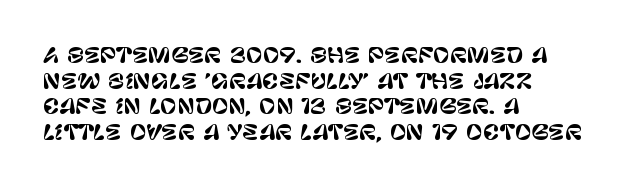
{"underline": "no", "align": "left", "line_spacing": "normal", "line_spacing_ratio": 1.28, "letter_spacing": "normal", "letter_spacing_em": 0.0, "glyph_px": 20}
